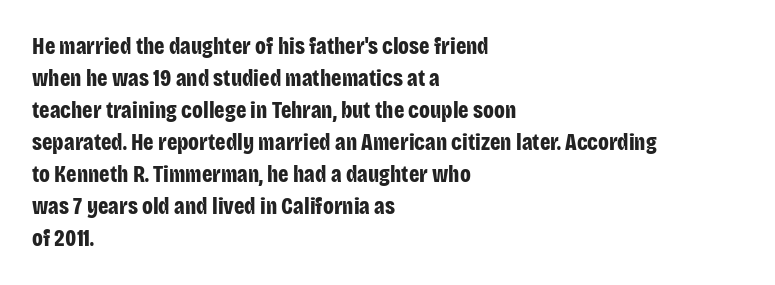
Compared with typical paragraphs, the rows here are spaced about the same. In terms of posture, this sample is upright. You'd pick this weight for a headline — it's a proper bold. Typeset ragged right — the left edge is the straight one.
